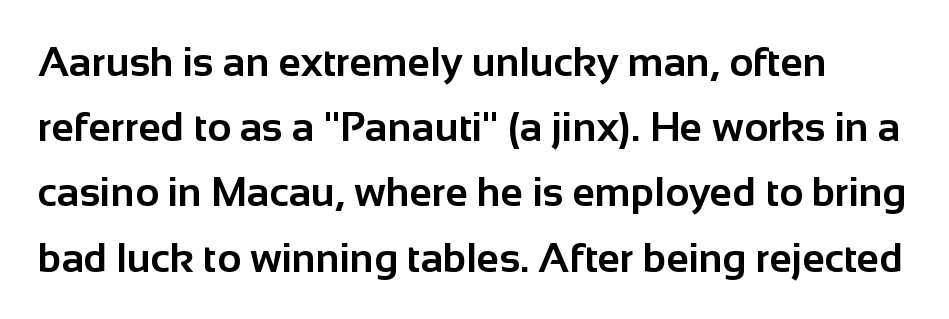
{"serif": "no", "italic": "no", "bold": "yes", "weight": "bold", "width": "normal", "stroke_contrast": "low", "x_height": "medium", "monospaced": "no", "underline": "no", "line_spacing": "normal", "line_spacing_ratio": 1.59, "letter_spacing": "normal", "letter_spacing_em": 0.0, "glyph_px": 41}
